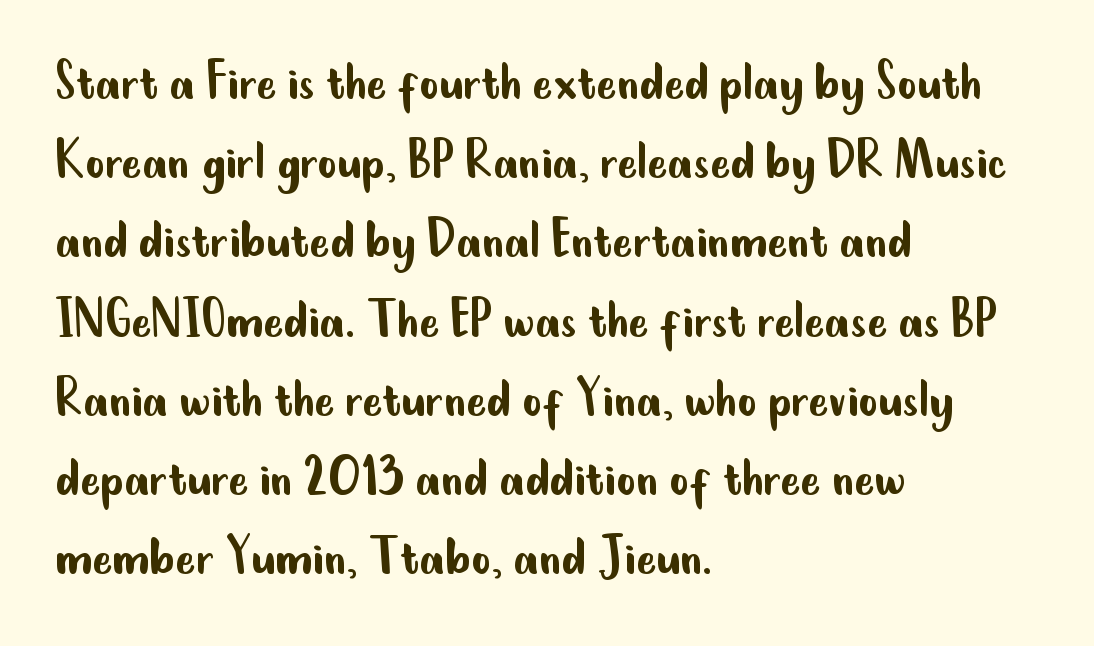
Line spacing here is normal. Character widths vary here, with narrow letters taking less room than wide ones. The font's upright variant was chosen for this text. Is this a heavy cut? Hardly; it is regular or lighter. Between one letter and the next there's only the usual sliver of space.
